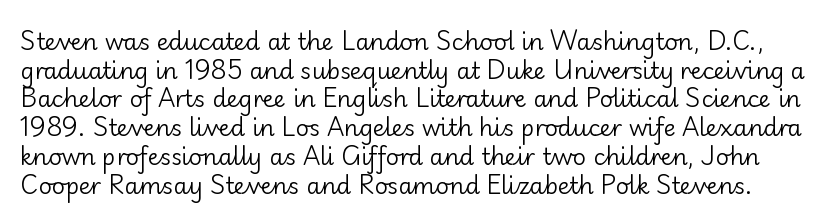
{"italic": "no", "bold": "no", "underline": "no", "line_spacing": "normal", "line_spacing_ratio": 1.25, "letter_spacing": "normal", "letter_spacing_em": 0.0, "glyph_px": 23}
